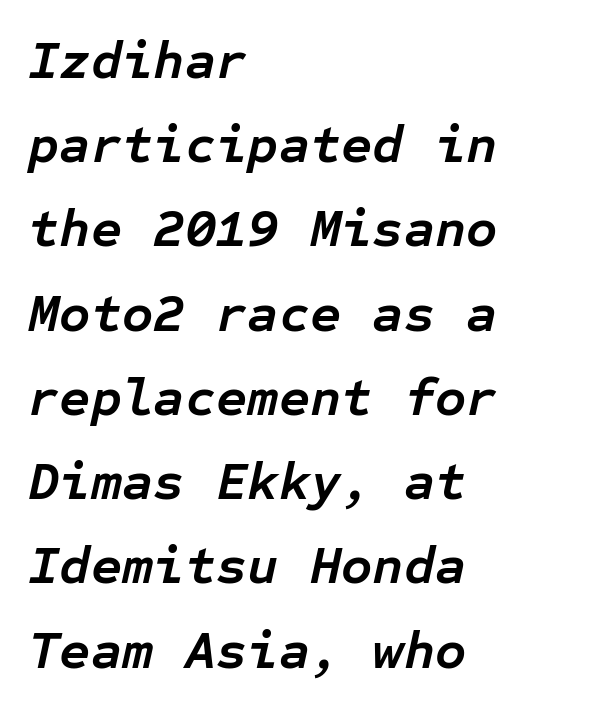
Note the uniform advance width — an 'i' takes as much space as an 'm'. Vertically, the passage feels balanced, rows spaced as you'd expect. Nothing unusual about the tracking: characters are spaced as the font intends. Chunky letters — that's bold for sure. Slanted lettering throughout.
